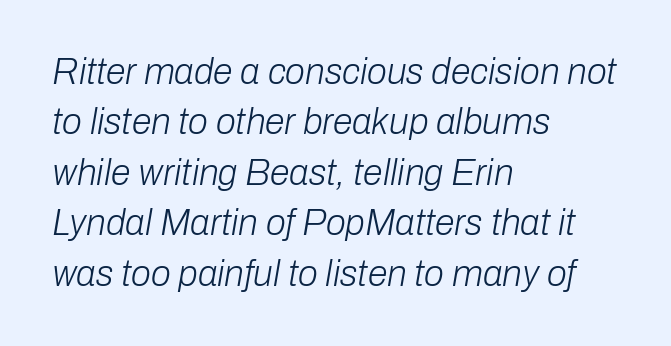
The image shows 36 px light type, italic (leaning right); set left-aligned, normal line spacing (1.4x), normal letter spacing, not underlined; low stroke contrast and a medium x-height.
